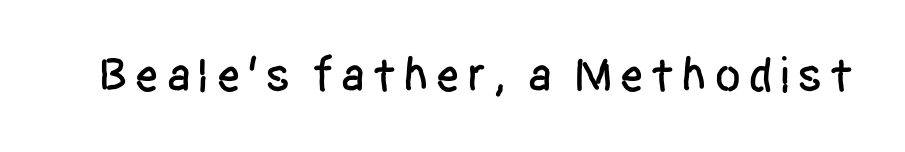
Underline: absent. No feet cap the strokes, marking this as sans-serif type. Do the characters align in a grid? No, the font is proportional. Nope, not italic — everything's standing straight.
